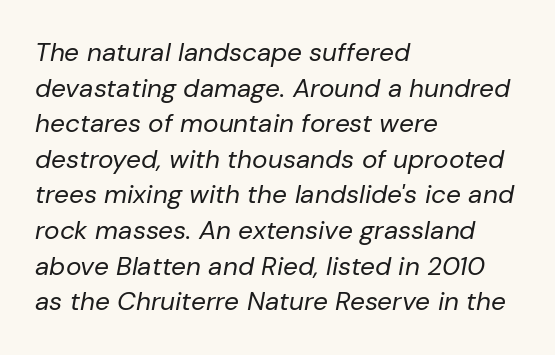
The image shows 26 px text type, italic (leaning right); set left-aligned, normal line spacing (1.37x), normal letter spacing, not underlined.
